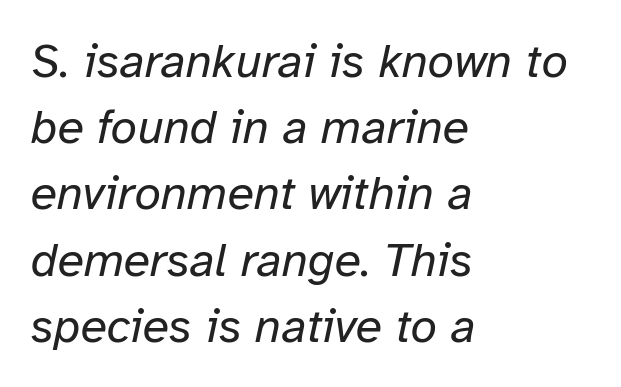
Q: Is the text bold? A: No.
Q: Is the text italic (slanted)? A: Yes, it leans right by about 12 degrees.
Q: Is the text underlined? A: No.
Q: How is the paragraph aligned? A: Left-aligned.
Q: Is the spacing between letters normal or unusually wide? A: Normal.
Q: Is the spacing between lines tight, normal or loose? A: Normal.
Q: Width (condensed, normal, or wide)? A: Normal.
Q: Stroke contrast? A: Low.
Q: x-height? A: Medium.
Q: Monospaced? A: No.
